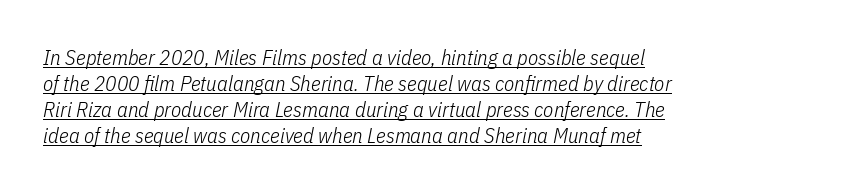
The image shows 21 px text type, italic (leaning right); set left-aligned, line spacing 1.24x, normal letter spacing, underlined.
